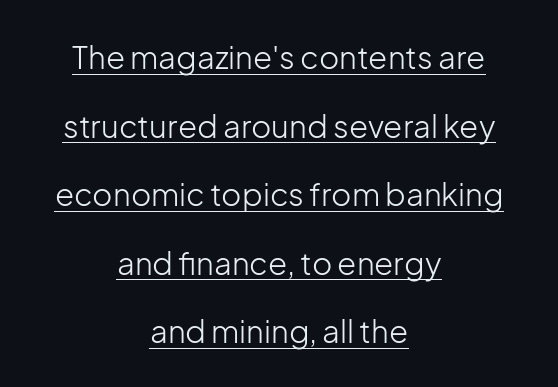
Does the type have serifs? No, each stem ends abruptly. The strokes carry an ordinary text weight at most. Character widths vary here, with narrow letters taking less room than wide ones. A rule runs beneath these lines of type.
